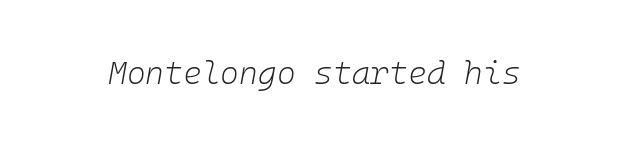
{"italic": "yes", "lean": "right", "slant_degrees": 10, "bold": "no", "weight": "light", "width": "normal", "stroke_contrast": "low", "x_height": "medium", "underline": "no", "letter_spacing": "normal", "letter_spacing_em": 0.0, "glyph_px": 32}
